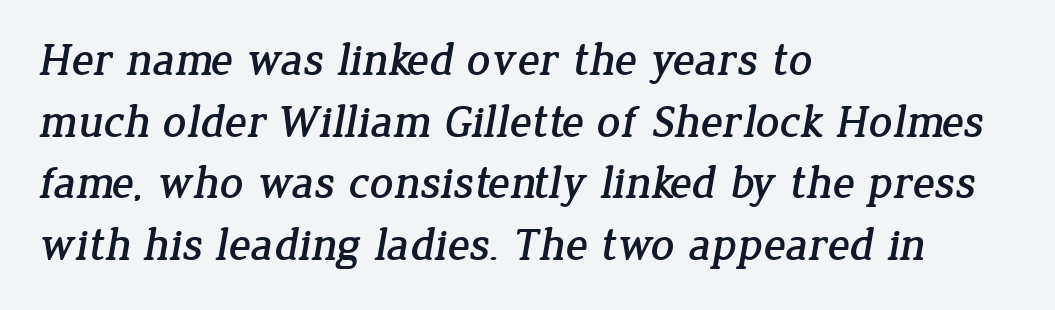
The image shows 46 px serif type; set left-aligned, normal line spacing (1.34x), normal letter spacing, not underlined; low stroke contrast and a medium x-height.
